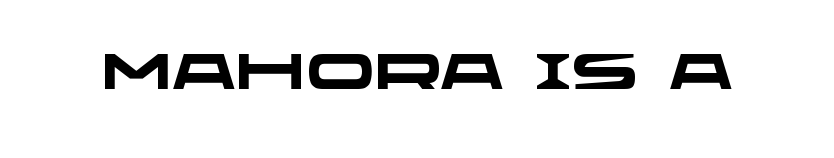
Emphasis by weight is at full strength: bold. The string is rendered with underlining switched off. The rendering keeps characters at their native spacing. Note: no serifs on the glyphs.
